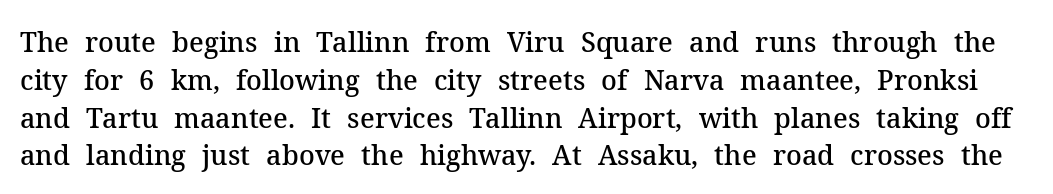
Q: Is the text bold? A: Semi-bold.
Q: Is the text italic (slanted)? A: No, it is upright.
Q: Is the text underlined? A: No.
Q: Is the spacing between letters normal or unusually wide? A: Normal.
Q: Is the spacing between lines tight, normal or loose? A: Normal.
